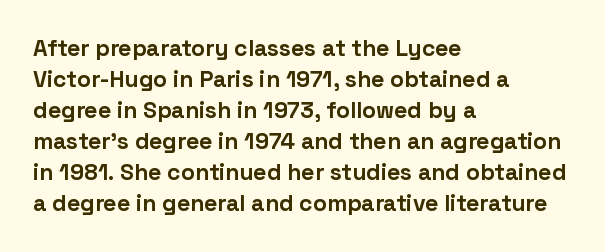
Q: Is the text bold? A: Yes.
Q: Is the text italic (slanted)? A: No, it is upright.
Q: Is the text underlined? A: No.
Q: How is the paragraph aligned? A: Left-aligned.
Q: Is the spacing between letters normal or unusually wide? A: Normal.
Q: Is the spacing between lines tight, normal or loose? A: Normal.
